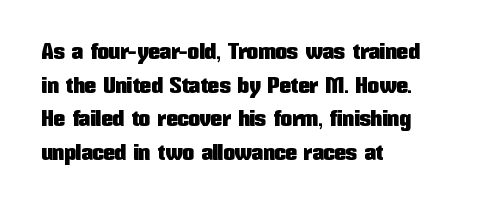
Notice how the passage keeps a crisp vertical edge on the left only. Ascenders rise straight up at ninety degrees. The passage shown is not underscored anywhere. Tracking value appears to be zero — textbook default spacing.
